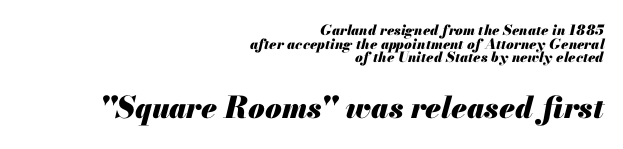
Q: Is the text bold? A: Yes.
Q: Is the text italic (slanted)? A: Yes, it leans right by about 13 degrees.
Q: Is the text underlined? A: No.
Q: How is the paragraph aligned? A: Right-aligned.
Q: Is the spacing between letters normal or unusually wide? A: Normal.
Q: Is the spacing between lines tight, normal or loose? A: Tight.
Q: Which block of text is set in a larger size, the first (top) or the second (bottom)? A: The second (bottom) one.
Q: Width (condensed, normal, or wide)? A: Normal.
Q: Stroke contrast? A: Medium.
Q: x-height? A: Small.
Q: Monospaced? A: No.
